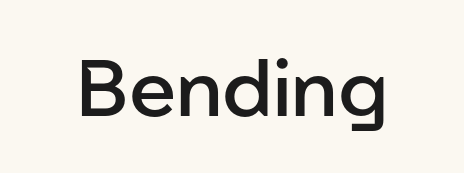
{"serif": "no", "italic": "no", "bold": "semi", "weight": "semibold", "width": "normal", "stroke_contrast": "low", "x_height": "medium", "monospaced": "no", "underline": "no", "letter_spacing": "normal", "letter_spacing_em": 0.0, "glyph_px": 78}
